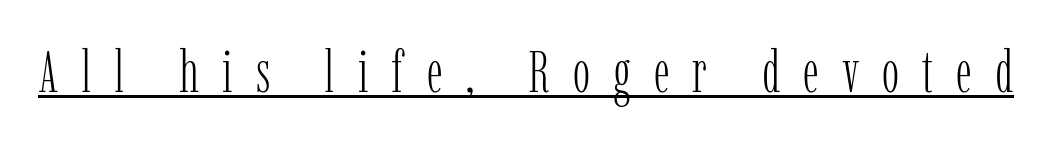
Q: Is the text bold? A: No.
Q: Is the text italic (slanted)? A: No, it is upright.
Q: Is the typeface a serif or a sans-serif typeface? A: Serif.
Q: Is the text underlined? A: Yes.
Q: Is the spacing between letters normal or unusually wide? A: Unusually wide.
Q: Width (condensed, normal, or wide)? A: Condensed.
Q: Stroke contrast? A: Low.
Q: x-height? A: Medium.
Q: Monospaced? A: No.
